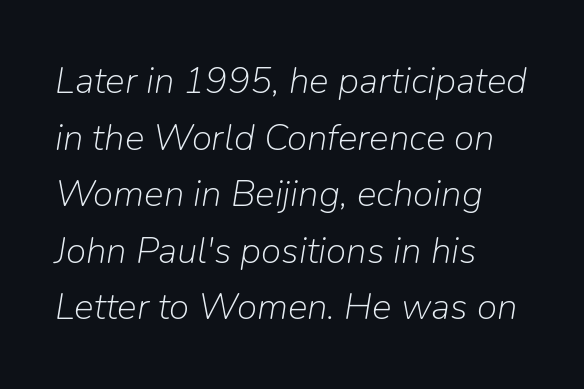
This rendering features lettering with no underline. The letters sit at their default tracking, neither squeezed nor spread. The paragraph has a hard left edge and a soft right edge. Nothing heavy about these letters — not bold at all.
